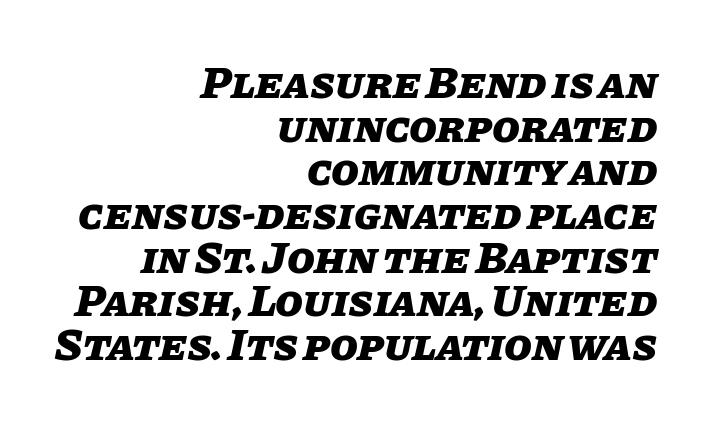
{"italic": "yes", "lean": "right", "slant_degrees": 11, "bold": "yes", "weight": "heavy", "width": "normal", "stroke_contrast": "low", "x_height": "large", "monospaced": "no", "underline": "no", "align": "right", "line_spacing": "tight", "line_spacing_ratio": 0.97, "letter_spacing": "normal", "letter_spacing_em": 0.0, "glyph_px": 45}
